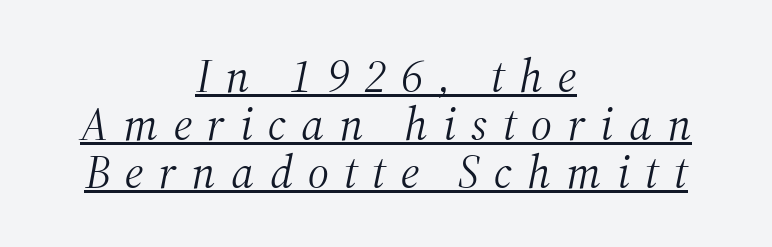
The image shows 47 px light serif type, italic (leaning right); set centered, tight line spacing (1.02x), unusually wide letter spacing (+0.32 em), underlined; medium stroke contrast and a medium x-height.
